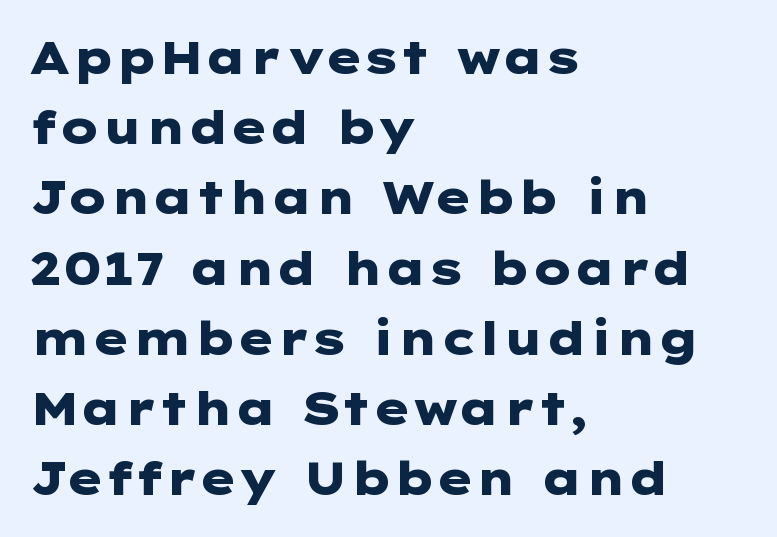
The image shows 45 px heavy, wide sans-serif type, upright; set left-aligned, normal line spacing (1.56x), normal letter spacing, not underlined; low stroke contrast and a medium x-height.
